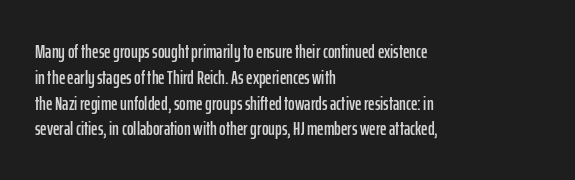
Q: Is the text italic (slanted)? A: No, it is upright.
Q: Is the text underlined? A: No.
Q: How is the paragraph aligned? A: Left-aligned.
Q: Is the spacing between letters normal or unusually wide? A: Normal.
Q: Is the spacing between lines tight, normal or loose? A: Normal.
